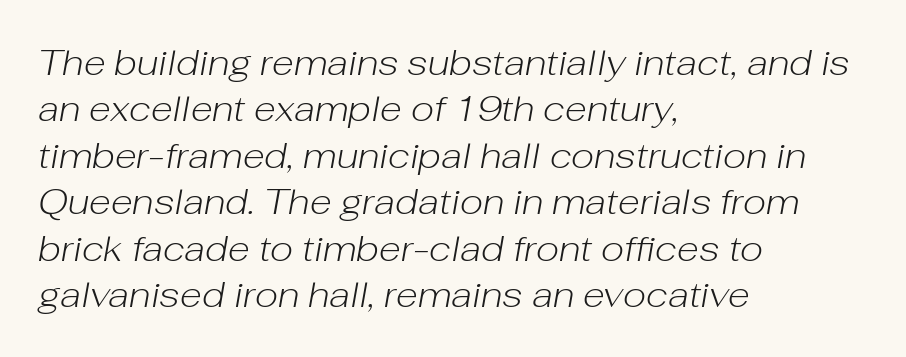
The image shows 36 px light type, italic (leaning right); set left-aligned, normal line spacing (1.29x), normal letter spacing, not underlined; low stroke contrast and a medium x-height.
